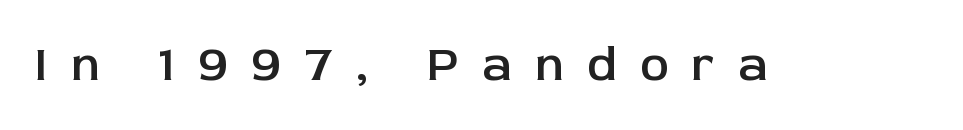
The image shows 49 px semibold sans-serif type, upright; set unusually wide letter spacing (+0.47 em), not underlined; low stroke contrast and a medium x-height.
